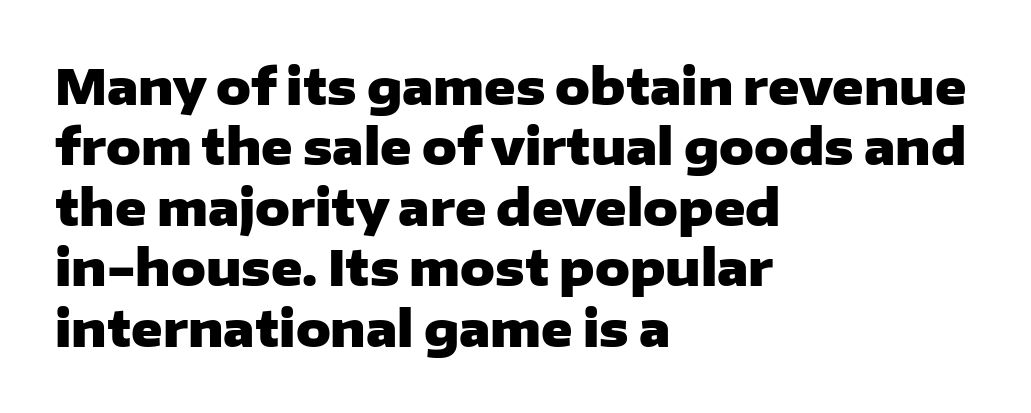
Layout note: lines flush left. Evenly set lines give the paragraph a standard silhouette. The face used here has the dense, thick strokes of a bold. Caption: standard tracking, unaltered. The text was rendered using a sans face with plain stroke endings.
